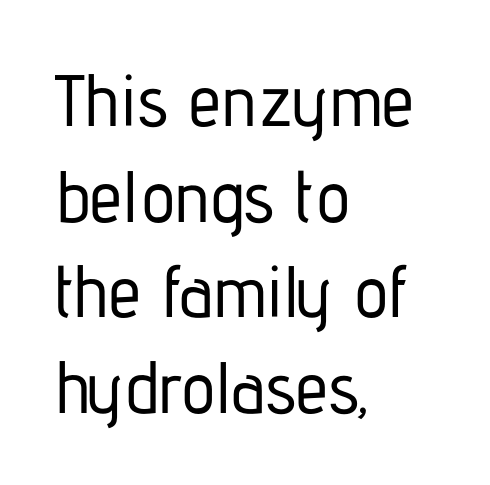
Q: Is the text italic (slanted)? A: No, it is upright.
Q: Is the typeface a serif or a sans-serif typeface? A: Sans-serif.
Q: Is the text underlined? A: No.
Q: How is the paragraph aligned? A: Left-aligned.
Q: Is the spacing between letters normal or unusually wide? A: Normal.
Q: Is the spacing between lines tight, normal or loose? A: Normal.
Q: Width (condensed, normal, or wide)? A: Condensed.
Q: Stroke contrast? A: Low.
Q: x-height? A: Medium.
Q: Monospaced? A: No.
